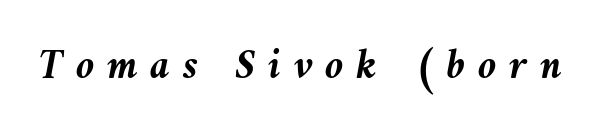
Q: Is the text bold? A: Yes.
Q: Is the text italic (slanted)? A: Yes, it leans left by about 10 degrees.
Q: Is the text underlined? A: No.
Q: Is the spacing between letters normal or unusually wide? A: Unusually wide.
Q: Width (condensed, normal, or wide)? A: Normal.
Q: Stroke contrast? A: Medium.
Q: x-height? A: Medium.
Q: Monospaced? A: No.
